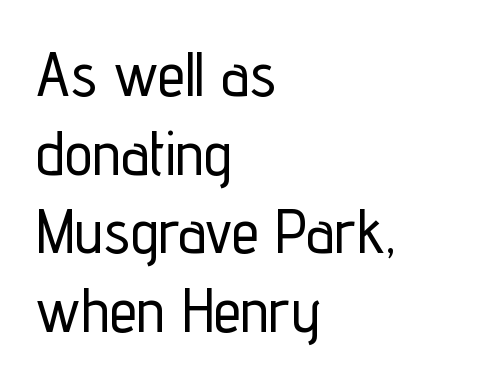
Q: Is the text italic (slanted)? A: No, it is upright.
Q: Is the typeface a serif or a sans-serif typeface? A: Sans-serif.
Q: Is the text underlined? A: No.
Q: How is the paragraph aligned? A: Left-aligned.
Q: Is the spacing between letters normal or unusually wide? A: Normal.
Q: Is the spacing between lines tight, normal or loose? A: Normal.
Q: Width (condensed, normal, or wide)? A: Condensed.
Q: Stroke contrast? A: Low.
Q: x-height? A: Medium.
Q: Monospaced? A: No.
